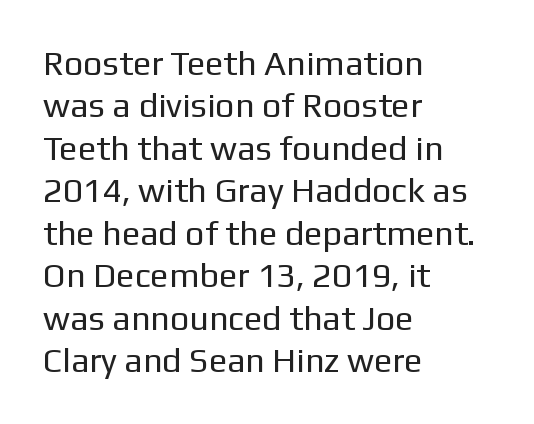
Looks like regular typesetting: each glyph gets only the width it needs. The designer went with a sans here, leaving each stem footless. In CSS terms this would be text-align: left. Check the space under the baseline: it is left empty. The specimen reads as upright at a glance.
